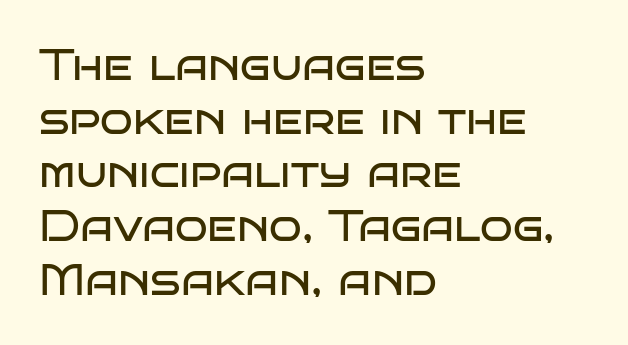
Q: Is the text bold? A: No.
Q: Is the text italic (slanted)? A: No, it is upright.
Q: Is the typeface a serif or a sans-serif typeface? A: Sans-serif.
Q: Is the text underlined? A: No.
Q: How is the paragraph aligned? A: Left-aligned.
Q: Is the spacing between letters normal or unusually wide? A: Normal.
Q: Is the spacing between lines tight, normal or loose? A: Normal.
Q: Width (condensed, normal, or wide)? A: Wide.
Q: Stroke contrast? A: Low.
Q: x-height? A: Large.
Q: Monospaced? A: No.
